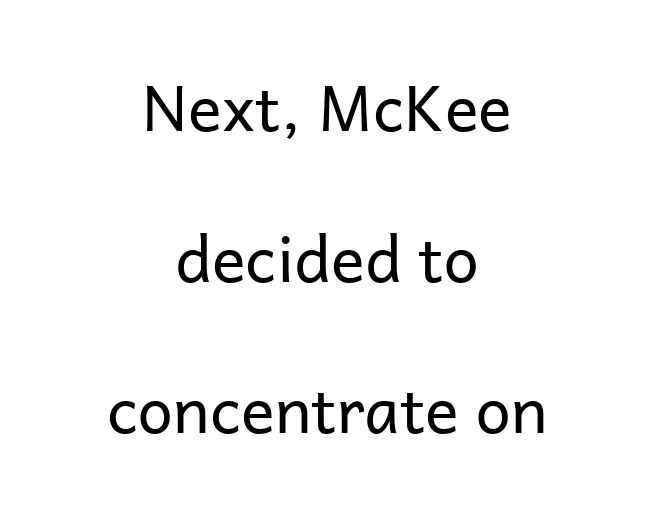
Q: Is the text bold? A: No.
Q: Is the text italic (slanted)? A: No, it is upright.
Q: Is the typeface a serif or a sans-serif typeface? A: Sans-serif.
Q: Is the text underlined? A: No.
Q: How is the paragraph aligned? A: Centered.
Q: Is the spacing between letters normal or unusually wide? A: Normal.
Q: Is the spacing between lines tight, normal or loose? A: Loose.
Q: Width (condensed, normal, or wide)? A: Normal.
Q: Stroke contrast? A: Low.
Q: x-height? A: Medium.
Q: Monospaced? A: No.
